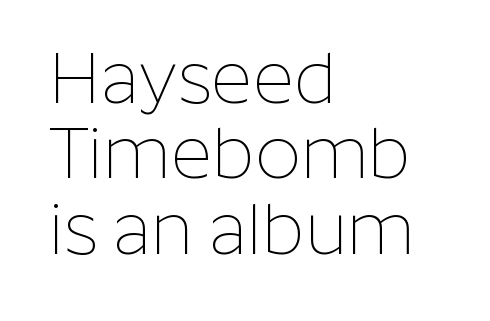
Whoever set this chose condensed vertical rhythm over breathing room. A student would call this left alignment; a typographer would say flush left, rag right. Summary of weight: not heavy and not bold. Posture: vertical. Character widths vary here, with narrow letters taking less room than wide ones. A bare baseline throughout the passage.
